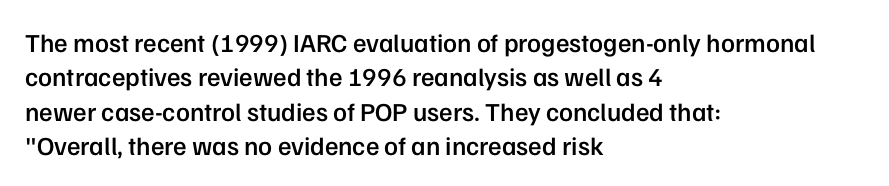
Q: Is the text bold? A: Semi-bold.
Q: Is the text italic (slanted)? A: No, it is upright.
Q: Is the text underlined? A: No.
Q: How is the paragraph aligned? A: Left-aligned.
Q: Is the spacing between letters normal or unusually wide? A: Normal.
Q: Is the spacing between lines tight, normal or loose? A: Normal.
